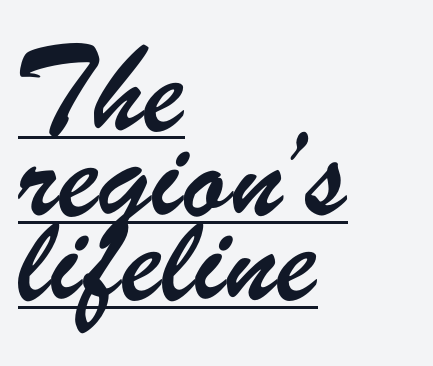
{"serif": "no", "width": "condensed", "stroke_contrast": "low", "x_height": "small", "monospaced": "no", "underline": "yes", "align": "left", "line_spacing": "normal", "line_spacing_ratio": 1.54, "letter_spacing": "normal", "letter_spacing_em": 0.0, "glyph_px": 55}
